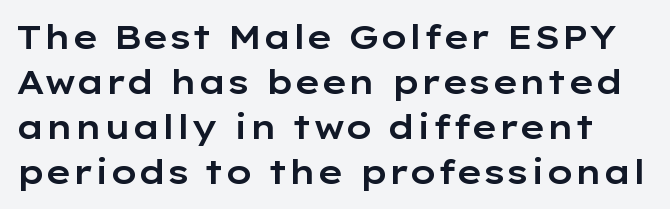
In terms of letterform style, serifs are entirely absent. Nope, not italic — everything's standing straight. No extra tracking has been applied to these lines. This sample has the flowing, uneven cadence of proportional lettering.
